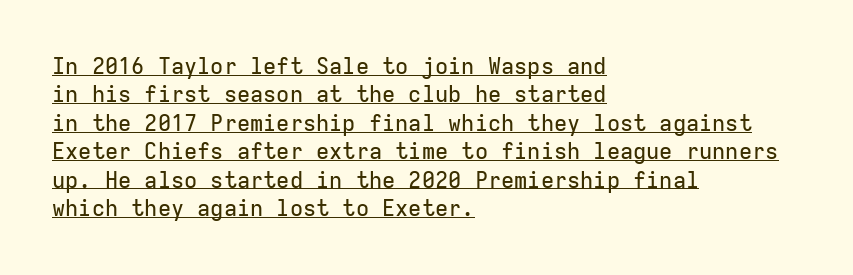
The image shows 22 px text type, upright; set left-aligned, normal line spacing (1.29x), normal letter spacing, underlined.
